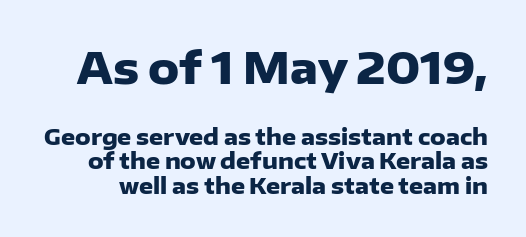
{"serif": "no", "italic": "no", "bold": "yes", "weight": "heavy", "width": "normal", "stroke_contrast": "low", "x_height": "medium", "monospaced": "no", "underline": "no", "line_spacing": "tight", "line_spacing_ratio": 1.11, "letter_spacing": "normal", "letter_spacing_em": 0.0, "larger_block": "first", "size_ratio": 2.0, "glyph_px": 44}
